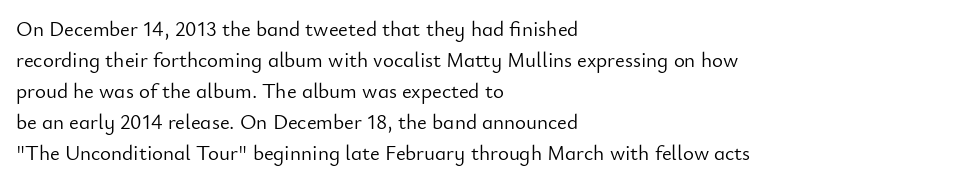
The image shows 21 px text type, upright; set left-aligned, normal line spacing (1.48x), normal letter spacing, not underlined.
